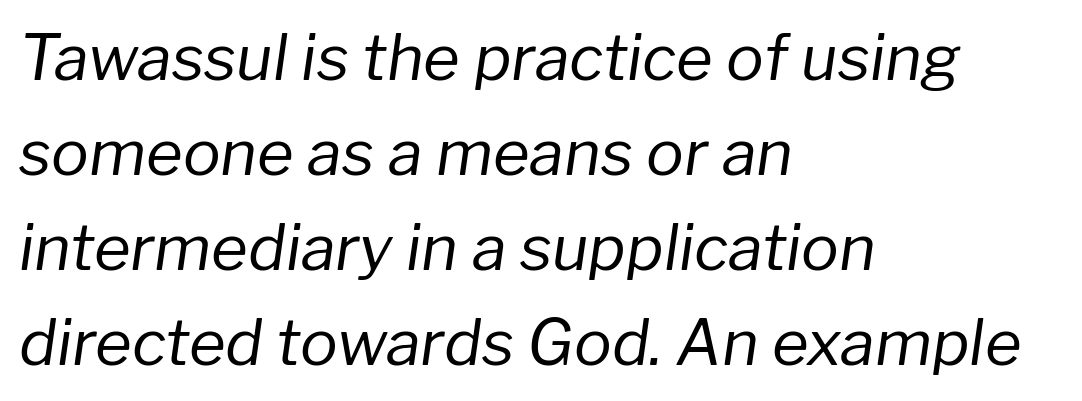
The image shows 63 px regular-weight type, italic (leaning right); set left-aligned, normal line spacing (1.51x), normal letter spacing, not underlined; low stroke contrast and a medium x-height.
